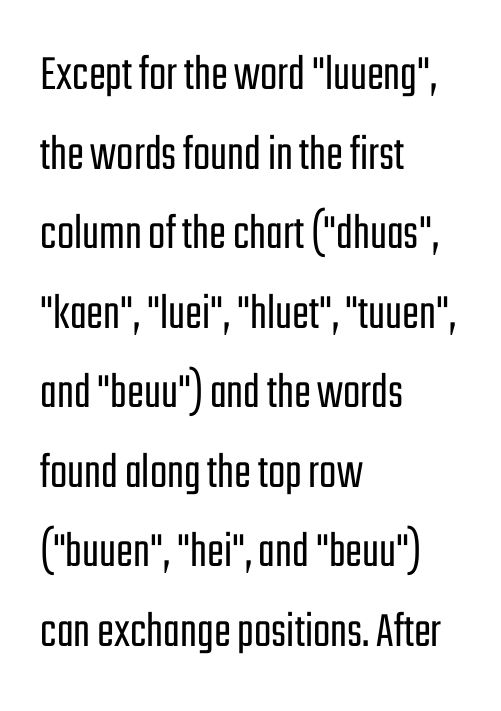
The image shows 51 px light, condensed sans-serif type, upright; set left-aligned, normal line spacing (1.56x), normal letter spacing, not underlined; low stroke contrast and a medium x-height.
